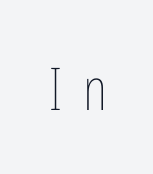
{"italic": "no", "bold": "no", "weight": "thin", "width": "condensed", "stroke_contrast": "low", "x_height": "medium", "monospaced": "no", "underline": "no", "letter_spacing": "wide", "letter_spacing_em": 0.36, "glyph_px": 59}
